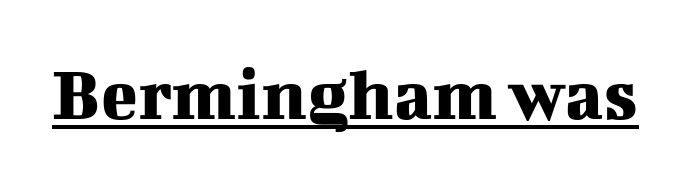
The image shows 76 px serif type, upright; set normal letter spacing, underlined; medium stroke contrast and a medium x-height.
